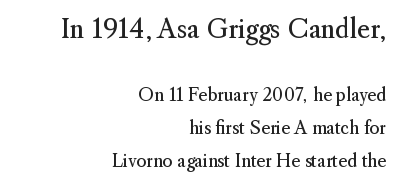
The image shows 25 px text type, upright; set right-aligned, loose line spacing (1.95x), normal letter spacing, not underlined; the first (top) block is 1.47x larger.
